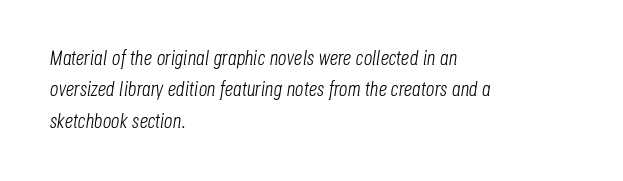
Every character sits at an angle, as italics do. Here the glyphs are tracked normally, forming tight word shapes. A normal amount of white space separates one row of letters from the next. Alignment: flush left. Compared with a typical body face, this is equally light or lighter still. Check under the words: just untouched page.
